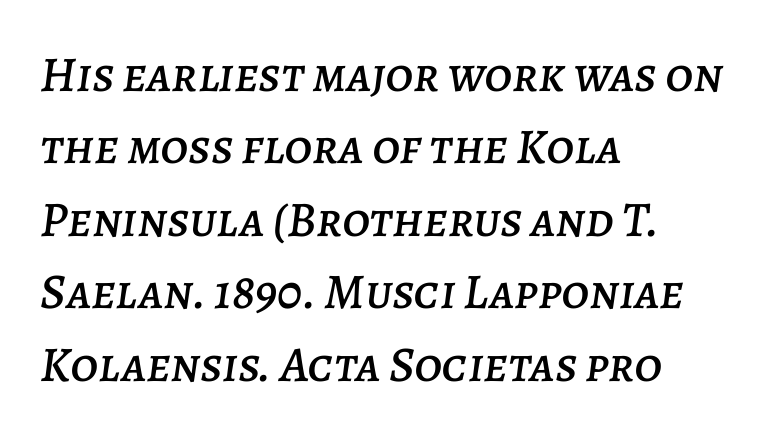
The image shows 50 px text type, italic (leaning right); set left-aligned, normal line spacing (1.45x), normal letter spacing, not underlined; low stroke contrast and a large x-height.
